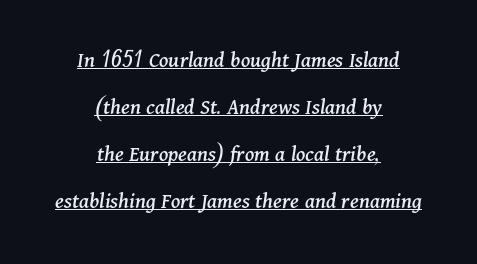
Q: Is the text italic (slanted)? A: Yes, it leans right by about 11 degrees.
Q: Is the text underlined? A: Yes.
Q: How is the paragraph aligned? A: Centered.
Q: Is the spacing between letters normal or unusually wide? A: Normal.
Q: Is the spacing between lines tight, normal or loose? A: Loose.
